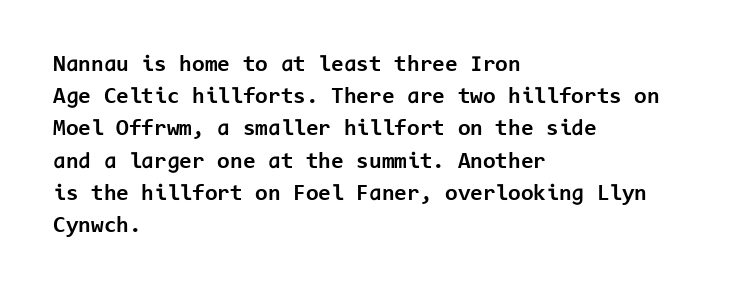
Teacher's note: observe the even left margin — that is flush-left alignment. Tracking here is standard; glyphs follow each other at the usual distance. Horizontal bands of white between lines are of average thickness. Is the type bold? Yes — the strokes are clearly thick and heavy. This is the regular roman posture of the typeface.
